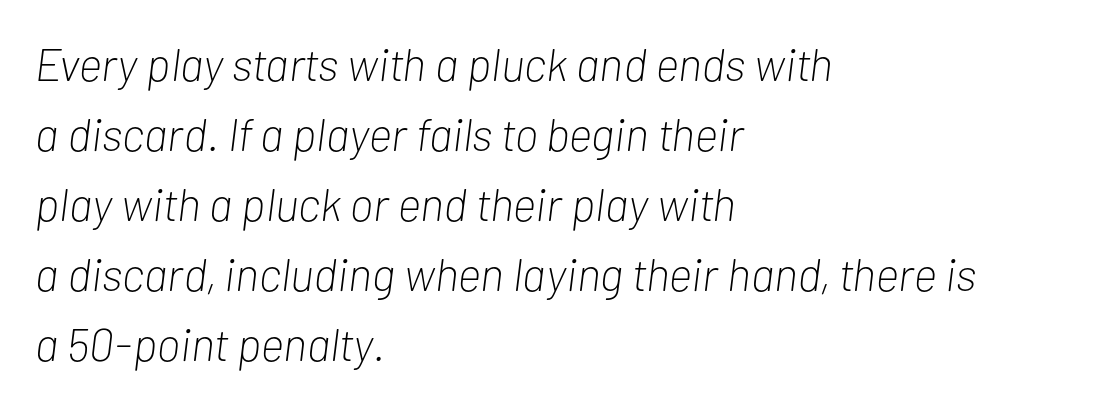
Q: Is the text bold? A: No.
Q: Is the text italic (slanted)? A: Yes, it leans right by about 7 degrees.
Q: Is the text underlined? A: No.
Q: How is the paragraph aligned? A: Left-aligned.
Q: Is the spacing between letters normal or unusually wide? A: Normal.
Q: Is the spacing between lines tight, normal or loose? A: Normal.
Q: Width (condensed, normal, or wide)? A: Condensed.
Q: Stroke contrast? A: Low.
Q: x-height? A: Medium.
Q: Monospaced? A: No.
